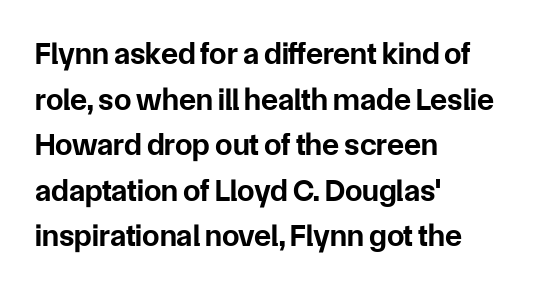
The image shows 31 px bold sans-serif type, upright; set left-aligned, normal line spacing (1.47x), normal letter spacing, not underlined; low stroke contrast and a medium x-height.
